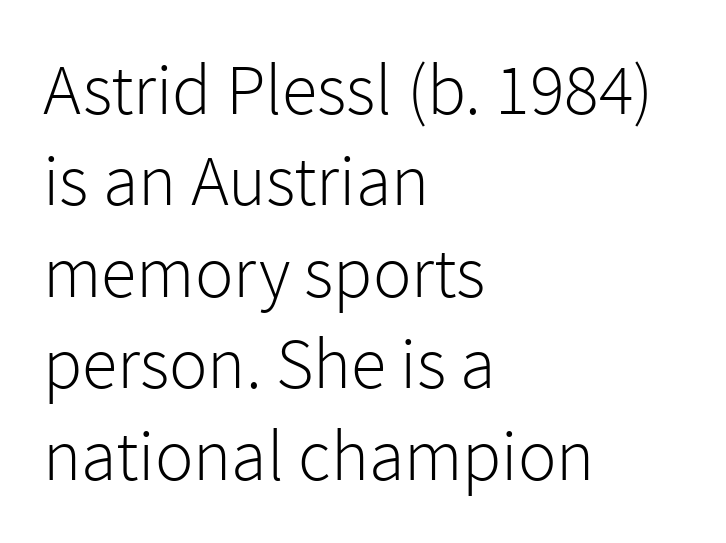
Q: Is the text bold? A: No.
Q: Is the text italic (slanted)? A: No, it is upright.
Q: Is the typeface a serif or a sans-serif typeface? A: Sans-serif.
Q: Is the text underlined? A: No.
Q: How is the paragraph aligned? A: Left-aligned.
Q: Is the spacing between letters normal or unusually wide? A: Normal.
Q: Is the spacing between lines tight, normal or loose? A: Normal.
Q: Width (condensed, normal, or wide)? A: Normal.
Q: x-height? A: Medium.
Q: Monospaced? A: No.
